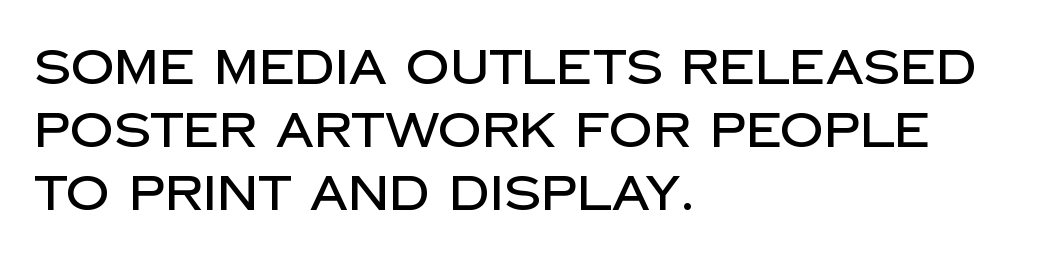
Q: Is the text italic (slanted)? A: No, it is upright.
Q: Is the typeface a serif or a sans-serif typeface? A: Sans-serif.
Q: Is the text underlined? A: No.
Q: How is the paragraph aligned? A: Left-aligned.
Q: Is the spacing between letters normal or unusually wide? A: Normal.
Q: Is the spacing between lines tight, normal or loose? A: Normal.
Q: Width (condensed, normal, or wide)? A: Normal.
Q: Stroke contrast? A: Low.
Q: x-height? A: Large.
Q: Monospaced? A: No.
